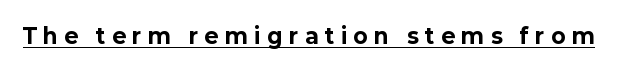
Q: Is the text bold? A: Yes.
Q: Is the text italic (slanted)? A: No, it is upright.
Q: Is the text underlined? A: Yes.
Q: Is the spacing between letters normal or unusually wide? A: Unusually wide.
